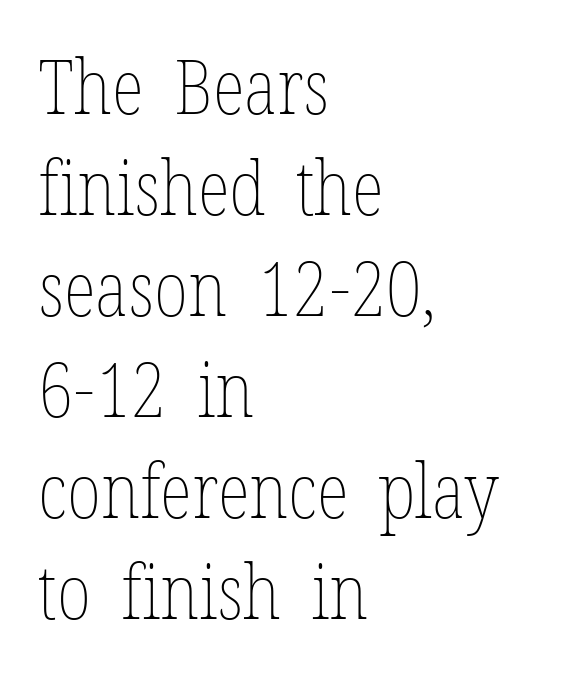
Q: Is the text bold? A: No.
Q: Is the text italic (slanted)? A: No, it is upright.
Q: Is the text underlined? A: No.
Q: How is the paragraph aligned? A: Left-aligned.
Q: Is the spacing between letters normal or unusually wide? A: Normal.
Q: Is the spacing between lines tight, normal or loose? A: Normal.
Q: Width (condensed, normal, or wide)? A: Condensed.
Q: Stroke contrast? A: Low.
Q: x-height? A: Medium.
Q: Monospaced? A: No.
